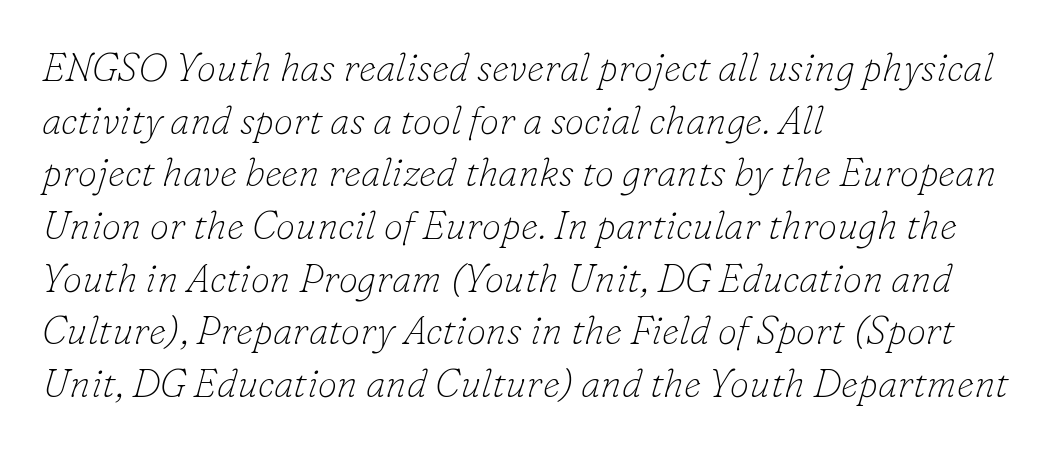
Q: Is the text bold? A: No.
Q: Is the text italic (slanted)? A: Yes, it leans right by about 16 degrees.
Q: Is the typeface a serif or a sans-serif typeface? A: Serif.
Q: Is the text underlined? A: No.
Q: How is the paragraph aligned? A: Left-aligned.
Q: Is the spacing between letters normal or unusually wide? A: Normal.
Q: Is the spacing between lines tight, normal or loose? A: Normal.
Q: Width (condensed, normal, or wide)? A: Normal.
Q: Stroke contrast? A: Low.
Q: x-height? A: Small.
Q: Monospaced? A: No.
